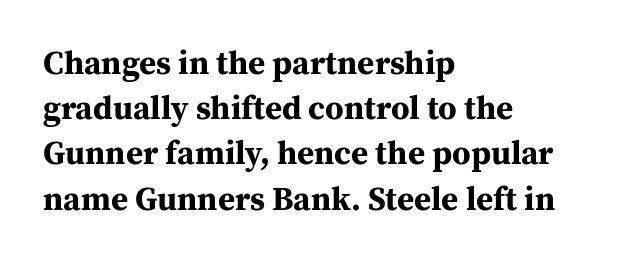
{"serif": "yes", "italic": "no", "bold": "yes", "weight": "bold", "width": "normal", "stroke_contrast": "medium", "x_height": "medium", "monospaced": "no", "underline": "no", "align": "left", "line_spacing": "normal", "line_spacing_ratio": 1.37, "letter_spacing": "normal", "letter_spacing_em": 0.0, "glyph_px": 33}
